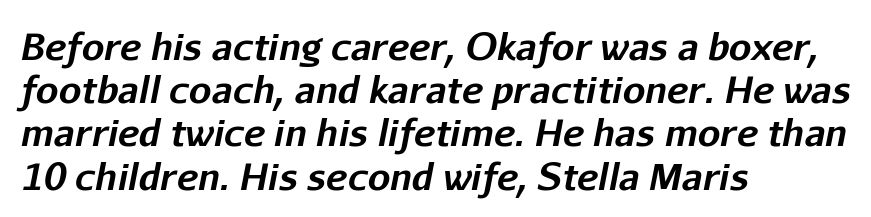
{"italic": "yes", "lean": "right", "slant_degrees": 11, "bold": "yes", "weight": "bold", "width": "normal", "stroke_contrast": "low", "x_height": "medium", "monospaced": "no", "underline": "no", "align": "left", "line_spacing_ratio": 1.2, "letter_spacing": "normal", "letter_spacing_em": 0.0, "glyph_px": 36}
